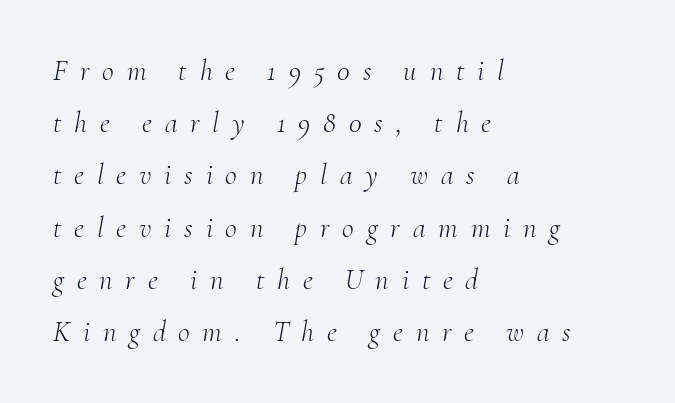
The image shows 29 px light serif type, italic (leaning right); set left-aligned, line spacing 1.8x, unusually wide letter spacing (+0.44 em), not underlined; medium stroke contrast and a small x-height.
